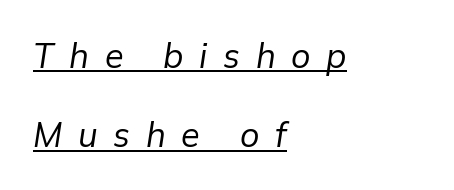
Q: Is the text bold? A: No.
Q: Is the text italic (slanted)? A: Yes, it leans right by about 9 degrees.
Q: Is the text underlined? A: Yes.
Q: How is the paragraph aligned? A: Left-aligned.
Q: Is the spacing between letters normal or unusually wide? A: Unusually wide.
Q: Is the spacing between lines tight, normal or loose? A: Loose.
Q: Width (condensed, normal, or wide)? A: Normal.
Q: Stroke contrast? A: Low.
Q: x-height? A: Medium.
Q: Monospaced? A: No.
